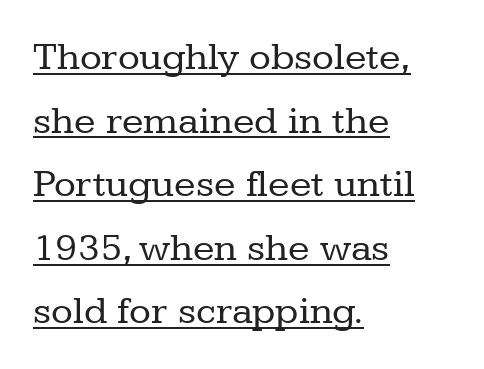
Q: Is the text bold? A: No.
Q: Is the text italic (slanted)? A: No, it is upright.
Q: Is the typeface a serif or a sans-serif typeface? A: Serif.
Q: Is the text underlined? A: Yes.
Q: How is the paragraph aligned? A: Left-aligned.
Q: Is the spacing between letters normal or unusually wide? A: Normal.
Q: Is the spacing between lines tight, normal or loose? A: Normal.
Q: Width (condensed, normal, or wide)? A: Normal.
Q: Stroke contrast? A: Low.
Q: x-height? A: Medium.
Q: Monospaced? A: No.
